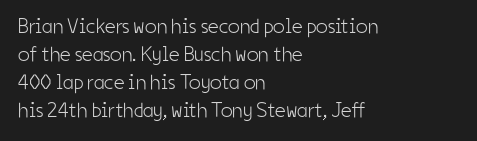
Visually the block forms a straight wall on the left and a jagged coastline on the right. Style check: upright. Bold? No — there's no thickening of the strokes. Notice how descenders clear the ascenders below comfortably — that's standard leading. Each word holds together tightly as a unit, with standard inter-letter gaps.
